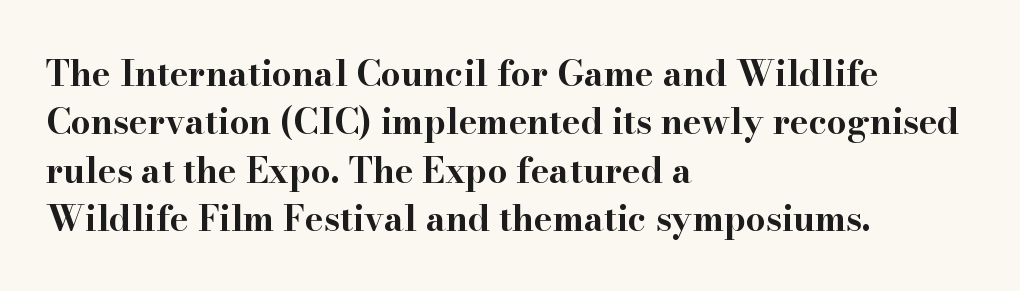
{"serif": "yes", "italic": "no", "bold": "yes", "weight": "bold", "width": "wide", "stroke_contrast": "high", "x_height": "small", "monospaced": "no", "underline": "no", "align": "left", "line_spacing": "normal", "line_spacing_ratio": 1.38, "letter_spacing": "normal", "letter_spacing_em": 0.0, "glyph_px": 35}
